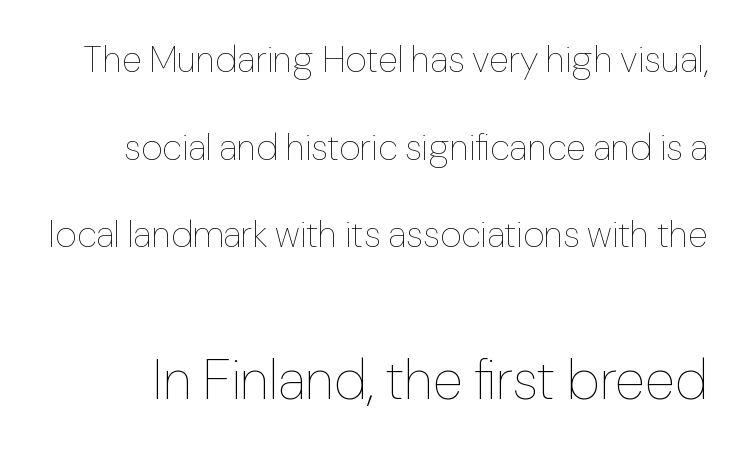
{"italic": "no", "bold": "no", "weight": "thin", "width": "normal", "stroke_contrast": "low", "x_height": "medium", "monospaced": "no", "underline": "no", "line_spacing": "loose", "line_spacing_ratio": 2.37, "letter_spacing": "normal", "letter_spacing_em": 0.0, "larger_block": "second", "size_ratio": 1.51, "glyph_px": 56}
